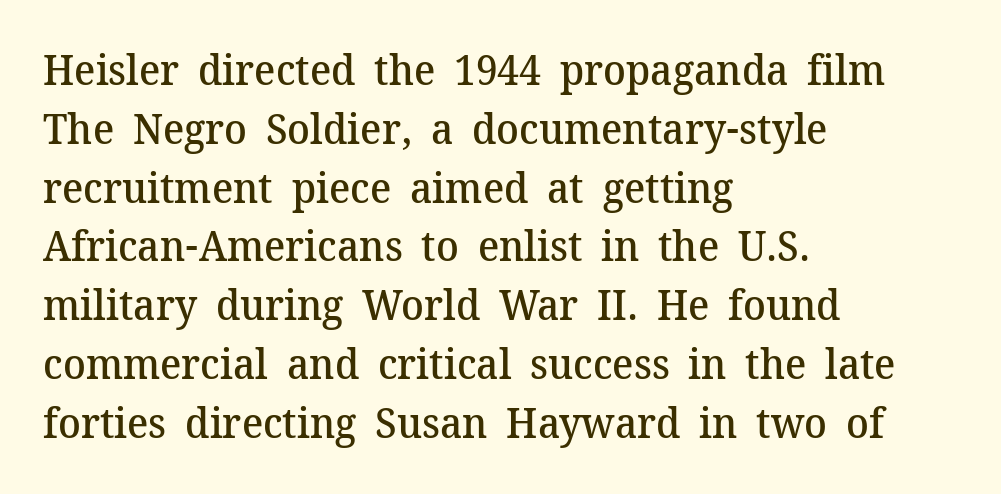
Q: Is the text bold? A: Semi-bold.
Q: Is the text italic (slanted)? A: No, it is upright.
Q: Is the typeface a serif or a sans-serif typeface? A: Serif.
Q: Is the text underlined? A: No.
Q: How is the paragraph aligned? A: Left-aligned.
Q: Is the spacing between letters normal or unusually wide? A: Normal.
Q: Is the spacing between lines tight, normal or loose? A: Normal.
Q: Width (condensed, normal, or wide)? A: Normal.
Q: Stroke contrast? A: Medium.
Q: x-height? A: Medium.
Q: Monospaced? A: No.
